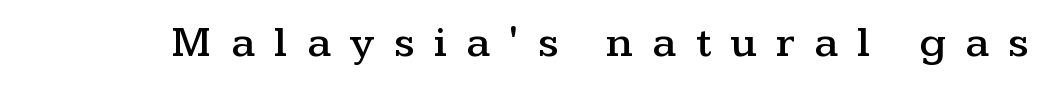
{"serif": "yes", "italic": "no", "width": "wide", "stroke_contrast": "medium", "x_height": "medium", "monospaced": "no", "underline": "no", "letter_spacing": "wide", "letter_spacing_em": 0.44, "glyph_px": 44}
